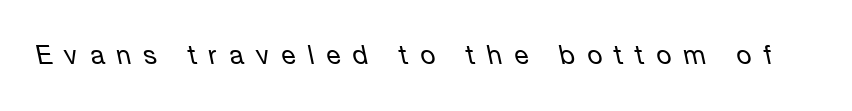
{"italic": "yes", "lean": "left", "slant_degrees": 12, "bold": "no", "underline": "no", "letter_spacing": "wide", "letter_spacing_em": 0.48, "glyph_px": 26}
